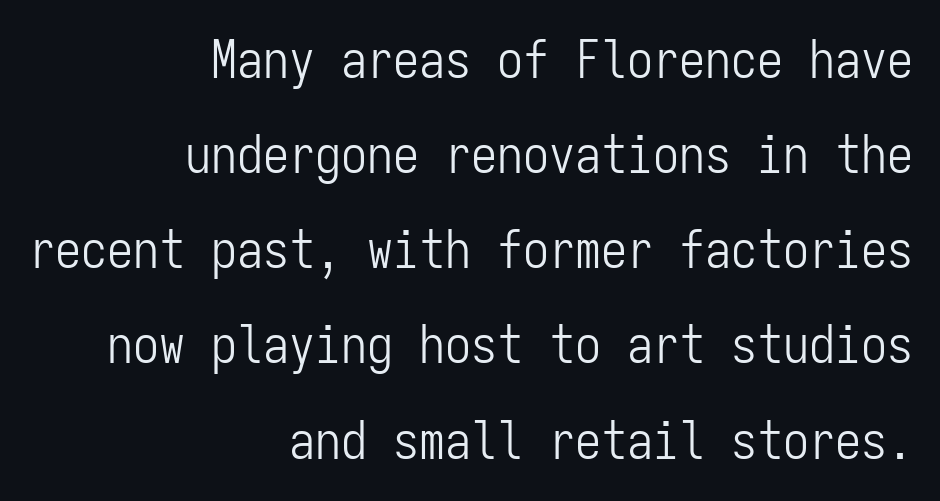
No italicization has been applied; the sample stays upright. In CSS terms this would be text-align: right. Nothing heavy about these letters — not bold at all. Students, note that the glyphs here touch the page at normal intervals. The passage shown is typed in a monospace face where columns stay perfectly aligned.
